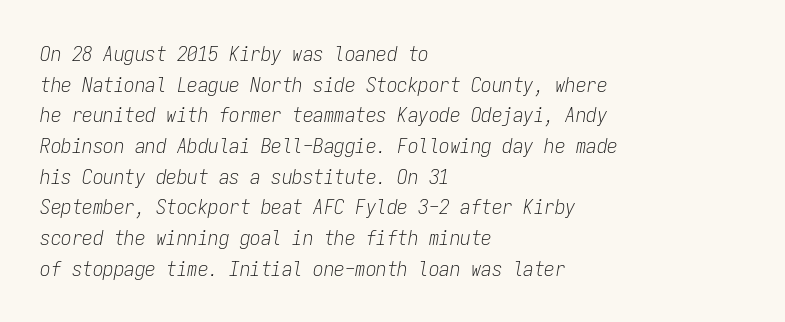
{"italic": "yes", "lean": "right", "slant_degrees": 9, "bold": "no", "underline": "no", "align": "left", "line_spacing": "normal", "line_spacing_ratio": 1.46, "letter_spacing": "normal", "letter_spacing_em": 0.0, "glyph_px": 21}
